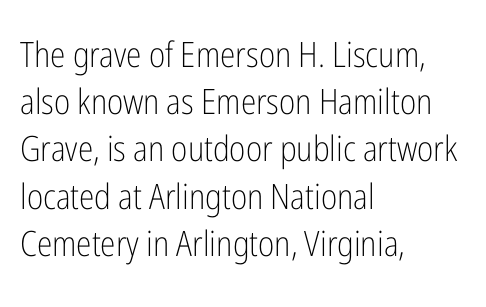
Spacing verdict: proportional, widths tailored to each character. Is there any slant? The stems are plumb. The line-height multiplier appears to be the usual default. Clear beneath every line of the passage. Observe the ordinary spacing: letters are neighbours, not strangers. Unlike a traditional serif, this face leaves its strokes unadorned.
